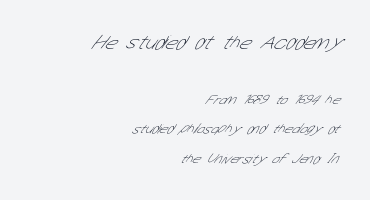
The image shows 20 px text type; set right-aligned, loose line spacing (2.13x), normal letter spacing, not underlined; the first (top) block is 1.43x larger.
